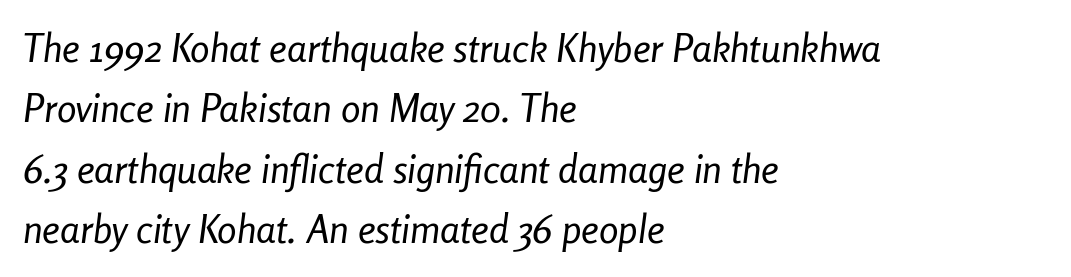
Q: Is the text bold? A: No.
Q: Is the text italic (slanted)? A: Yes, it leans right by about 8 degrees.
Q: Is the text underlined? A: No.
Q: How is the paragraph aligned? A: Left-aligned.
Q: Is the spacing between letters normal or unusually wide? A: Normal.
Q: Is the spacing between lines tight, normal or loose? A: Normal.
Q: Width (condensed, normal, or wide)? A: Condensed.
Q: Stroke contrast? A: Low.
Q: x-height? A: Medium.
Q: Monospaced? A: No.
